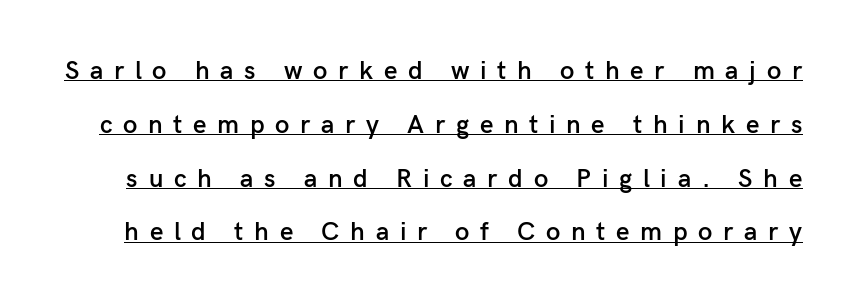
{"italic": "no", "bold": "semi", "underline": "yes", "line_spacing": "loose", "line_spacing_ratio": 2.07, "letter_spacing": "wide", "letter_spacing_em": 0.41, "glyph_px": 26}
